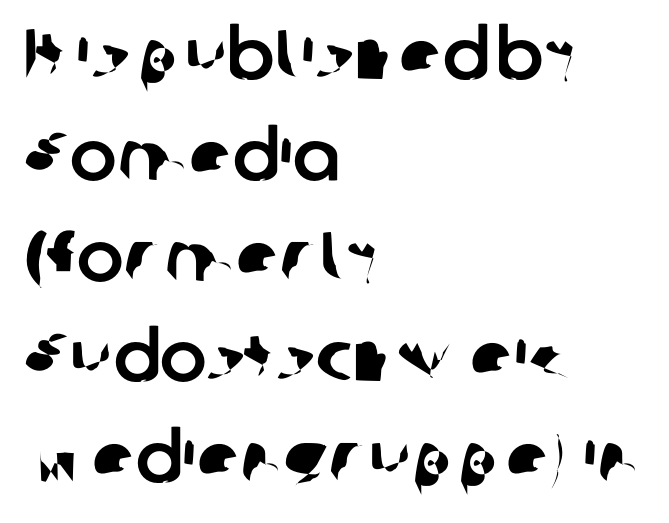
The image shows 70 px sans-serif type; set left-aligned, normal line spacing (1.44x), normal letter spacing, not underlined; low stroke contrast and a medium x-height.
